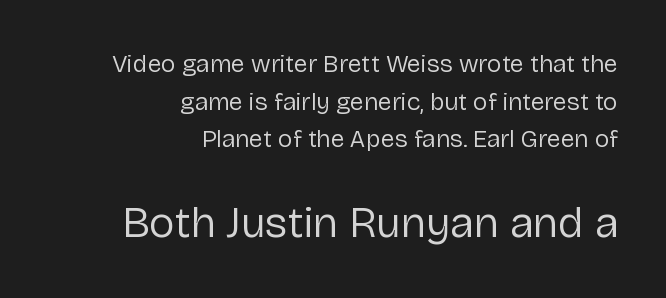
Q: Is the text bold? A: No.
Q: Is the text italic (slanted)? A: No, it is upright.
Q: Is the typeface a serif or a sans-serif typeface? A: Sans-serif.
Q: Is the text underlined? A: No.
Q: How is the paragraph aligned? A: Right-aligned.
Q: Is the spacing between letters normal or unusually wide? A: Normal.
Q: Is the spacing between lines tight, normal or loose? A: Normal.
Q: Which block of text is set in a larger size, the first (top) or the second (bottom)? A: The second (bottom) one.
Q: Width (condensed, normal, or wide)? A: Normal.
Q: Stroke contrast? A: Low.
Q: x-height? A: Medium.
Q: Monospaced? A: No.
